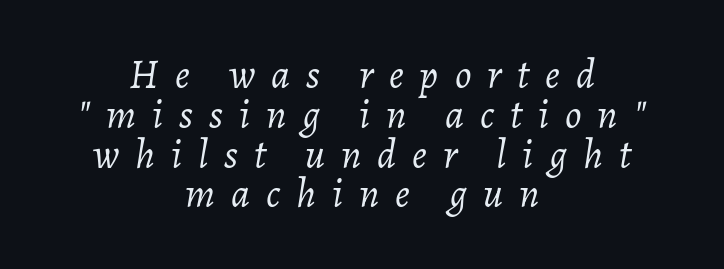
{"italic": "yes", "lean": "right", "slant_degrees": 7, "bold": "no", "weight": "light", "width": "normal", "stroke_contrast": "low", "x_height": "medium", "monospaced": "no", "underline": "no", "align": "center", "line_spacing": "tight", "line_spacing_ratio": 0.97, "letter_spacing": "wide", "letter_spacing_em": 0.39, "glyph_px": 41}
